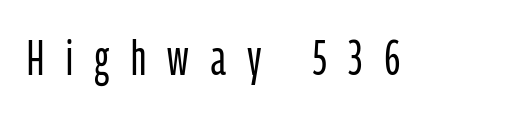
{"serif": "no", "italic": "no", "bold": "no", "weight": "light", "width": "condensed", "stroke_contrast": "low", "x_height": "medium", "monospaced": "no", "underline": "no", "letter_spacing": "wide", "letter_spacing_em": 0.44, "glyph_px": 49}
